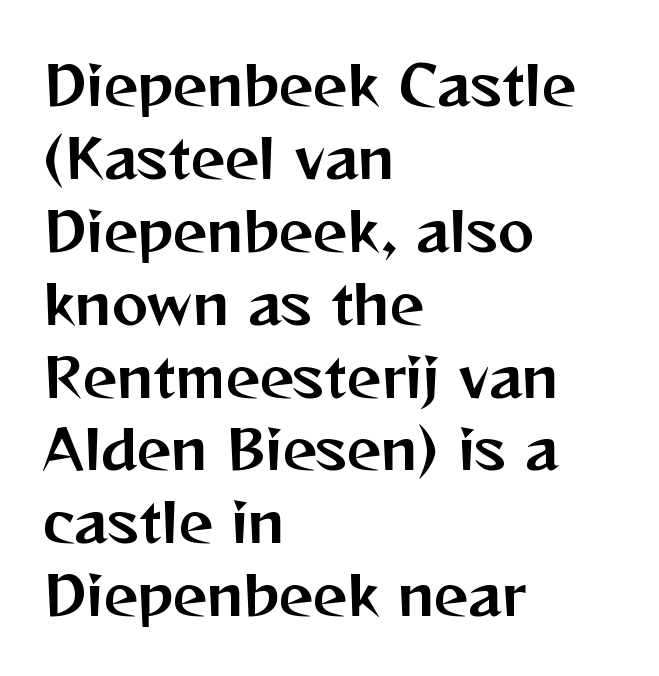
The image shows 54 px sans-serif type, upright; set left-aligned, normal line spacing (1.35x), normal letter spacing, not underlined; medium stroke contrast and a medium x-height.
